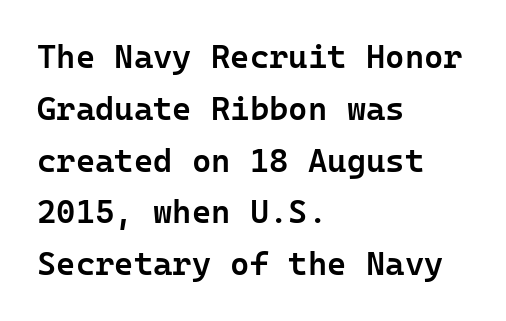
{"serif": "no", "italic": "no", "bold": "semi", "weight": "semibold", "width": "normal", "stroke_contrast": "low", "x_height": "medium", "underline": "no", "align": "left", "line_spacing": "normal", "line_spacing_ratio": 1.57, "letter_spacing": "normal", "letter_spacing_em": 0.0, "glyph_px": 33}
